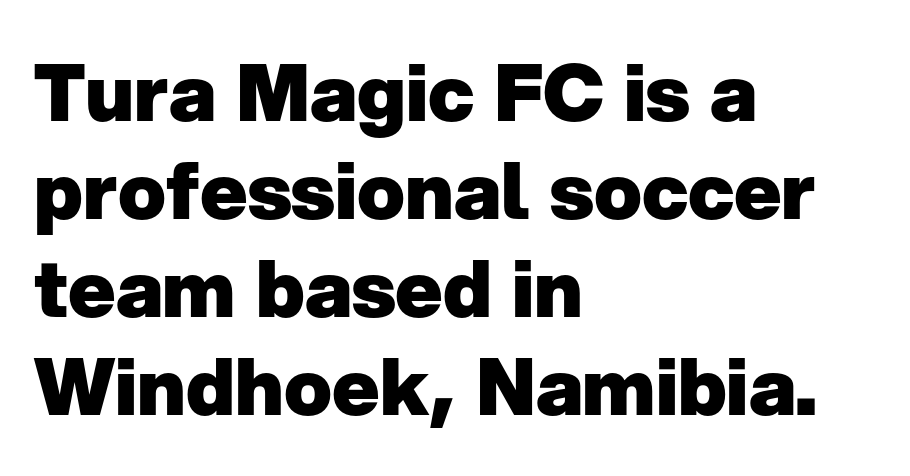
{"serif": "no", "italic": "no", "bold": "yes", "weight": "heavy", "width": "normal", "stroke_contrast": "low", "x_height": "medium", "monospaced": "no", "underline": "no", "align": "left", "line_spacing_ratio": 1.24, "letter_spacing": "normal", "letter_spacing_em": 0.0, "glyph_px": 79}
